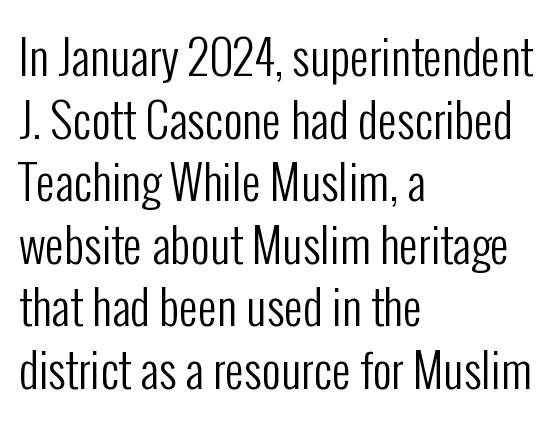
Ordinary non-slanted type is in use. The gaps between neighbouring characters are ordinary and unremarkable. The block of text has a typical density, with ordinary space between rows. Each letter keeps its own natural width here, so spacing adapts to shape.
